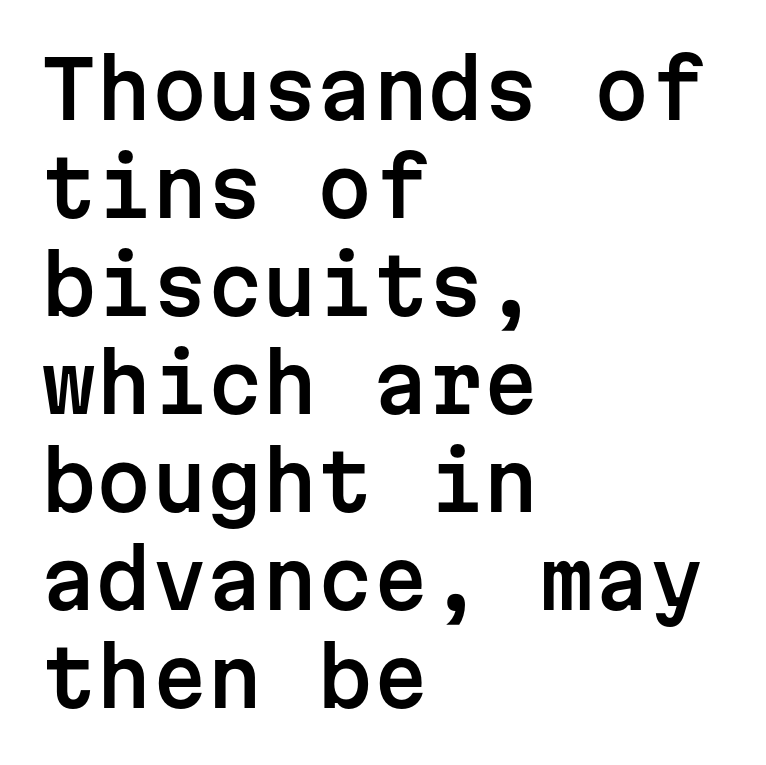
The rendering keeps characters at their native spacing. A typesetter would call this monospace, since all characters share one set width. Any mark beneath the type? The region is blank. The lines in this sample share a left origin and differ only in where they stop.
